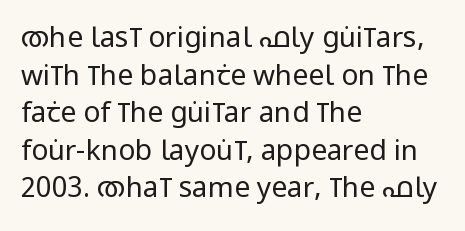
The block of text has a typical density, with ordinary space between rows. Characters follow at the spacing the type designer built in. Beneath every word, the page is bare. The face looks like a standard text weight, possibly lighter. The rendering uses natural spacing where letterforms have individual widths.
